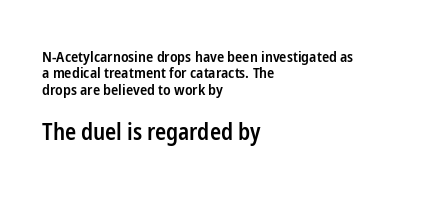
Q: Is the text bold? A: Semi-bold.
Q: Is the text italic (slanted)? A: No, it is upright.
Q: Is the text underlined? A: No.
Q: How is the paragraph aligned? A: Left-aligned.
Q: Is the spacing between letters normal or unusually wide? A: Normal.
Q: Is the spacing between lines tight, normal or loose? A: Tight.
Q: Which block of text is set in a larger size, the first (top) or the second (bottom)? A: The second (bottom) one.
